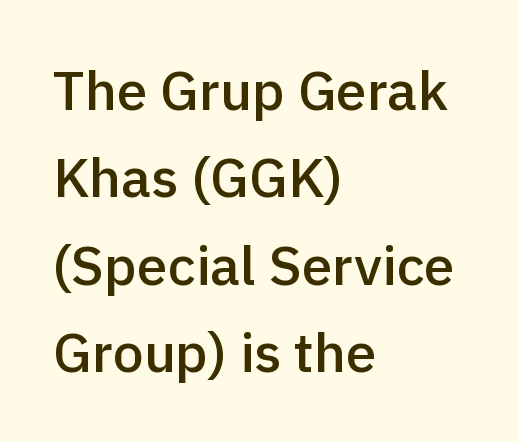
Tracking here is standard; glyphs follow each other at the usual distance. Nope, not italic — everything's standing straight. The font family rendered here belongs to the sans-serif group. Heft: intermediate — a semibold. The text block is weighted toward the left margin, trailing off unevenly rightward. Each row of text sits above clean, open space.
